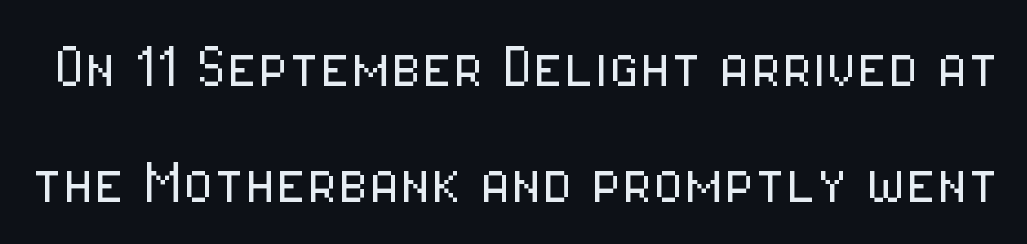
{"serif": "no", "italic": "no", "bold": "no", "weight": "light", "width": "condensed", "stroke_contrast": "low", "x_height": "medium", "monospaced": "no", "underline": "no", "line_spacing": "normal", "line_spacing_ratio": 1.63, "letter_spacing": "normal", "letter_spacing_em": 0.0, "glyph_px": 71}
